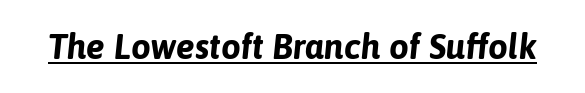
This sample has the flowing, uneven cadence of proportional lettering. The sample's only ornament is a line tracing under the words. The rendering keeps characters at their native spacing. Every character sits at an angle, as italics do. Every letter is thick-stroked: bold, no question.
